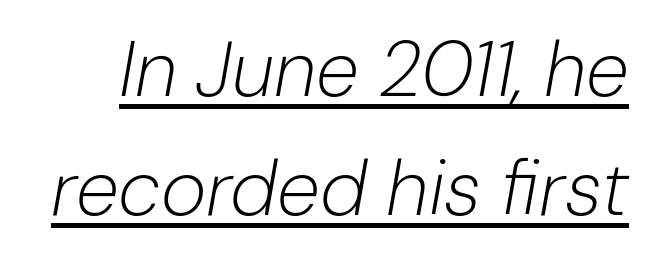
The typeface has the unassuming heft of standard copy or less. Observe the lean: these are italic letterforms. This sample keeps an unexceptional amount of space between lines. Each letter keeps its own natural width here, so spacing adapts to shape.
